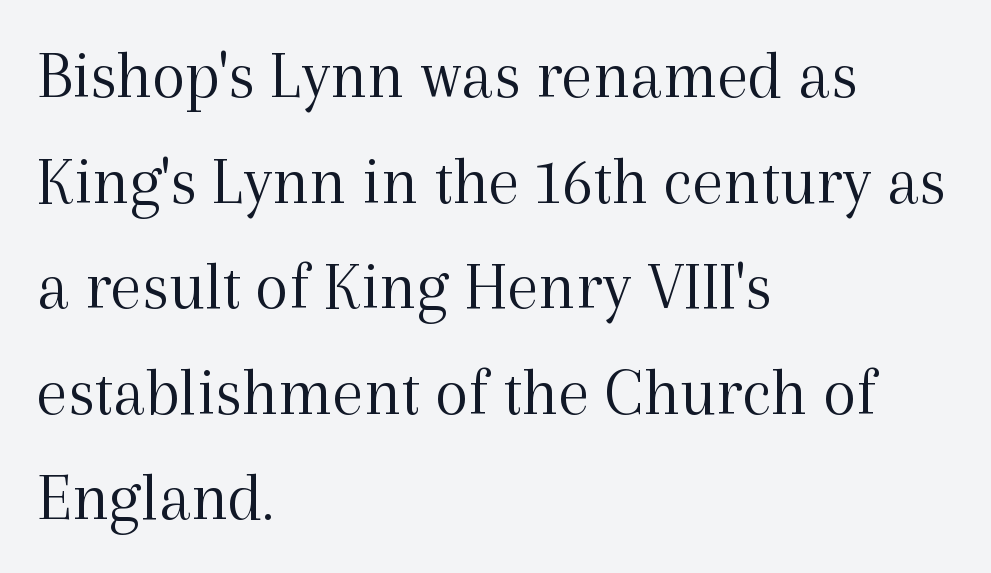
{"serif": "yes", "italic": "no", "bold": "no", "weight": "light", "width": "normal", "x_height": "medium", "monospaced": "no", "underline": "no", "align": "left", "line_spacing": "normal", "line_spacing_ratio": 1.53, "letter_spacing": "normal", "letter_spacing_em": 0.0, "glyph_px": 69}
